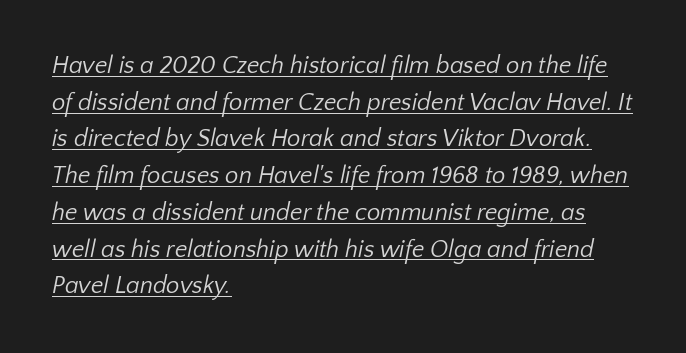
{"bold": "no", "underline": "yes", "align": "left", "line_spacing": "normal", "line_spacing_ratio": 1.53, "letter_spacing": "normal", "letter_spacing_em": 0.0, "glyph_px": 24}
